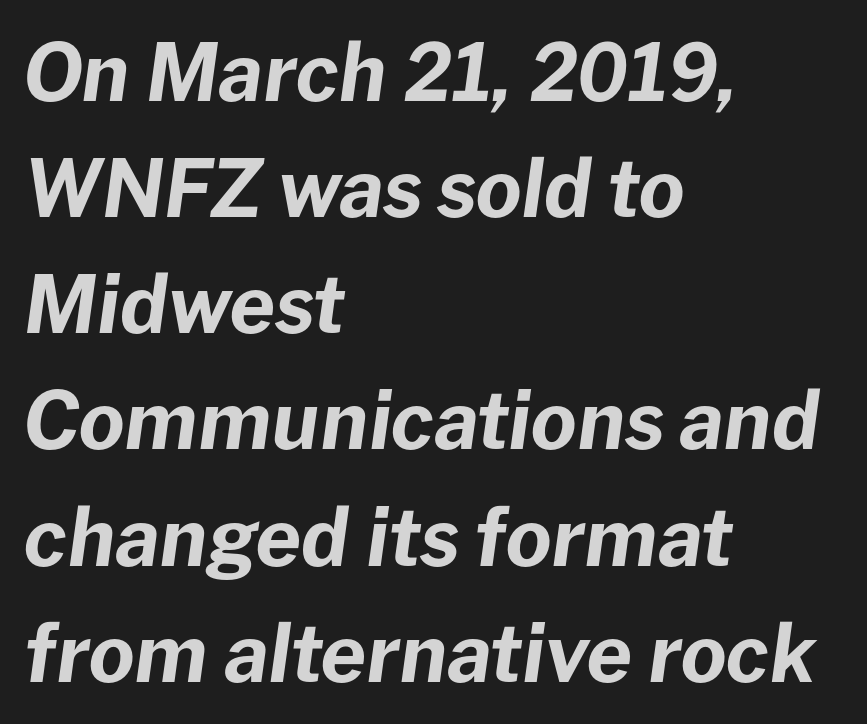
Compared with typical paragraphs, the rows here are spaced about the same. Do the characters align in a grid? No, the font is proportional. Chunky letters — that's bold for sure. Letters rest on an invisible, unmarked baseline. Quick note: italic.
